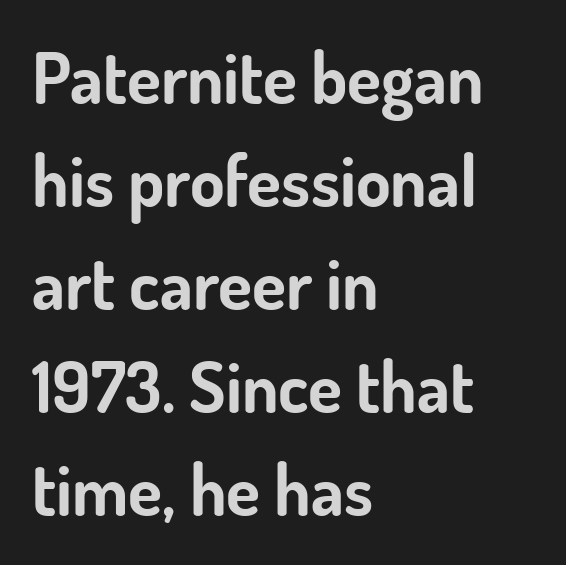
The image shows 70 px bold sans-serif type, upright; set left-aligned, normal line spacing (1.47x), normal letter spacing, not underlined; low stroke contrast and a small x-height.
